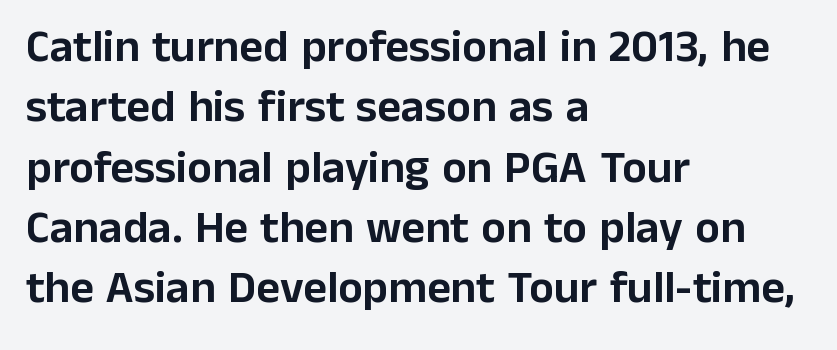
{"serif": "no", "italic": "no", "width": "normal", "stroke_contrast": "low", "x_height": "medium", "monospaced": "no", "underline": "no", "align": "left", "line_spacing": "normal", "line_spacing_ratio": 1.31, "letter_spacing": "normal", "letter_spacing_em": 0.0, "glyph_px": 46}
